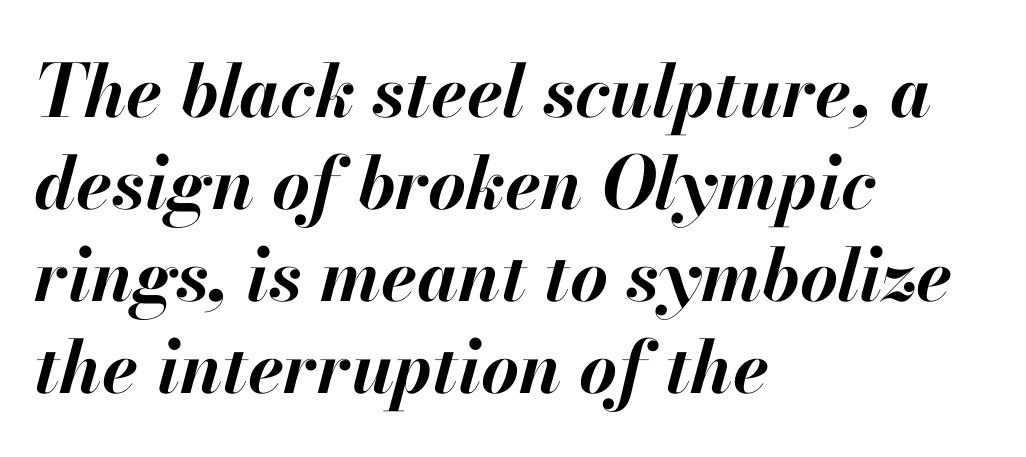
The image shows 73 px bold type, italic (leaning right); set left-aligned, normal line spacing (1.26x), normal letter spacing, not underlined; high stroke contrast and a small x-height.
